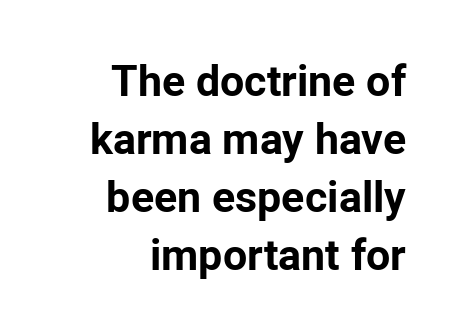
The image shows 43 px bold sans-serif type, upright; set right-aligned, normal line spacing (1.35x), normal letter spacing, not underlined; low stroke contrast and a medium x-height.
